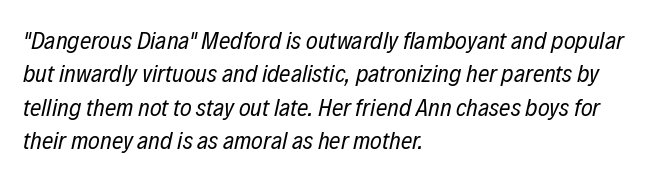
{"italic": "yes", "lean": "right", "slant_degrees": 12, "bold": "no", "underline": "no", "align": "left", "line_spacing": "normal", "line_spacing_ratio": 1.34, "letter_spacing": "normal", "letter_spacing_em": 0.0, "glyph_px": 25}
